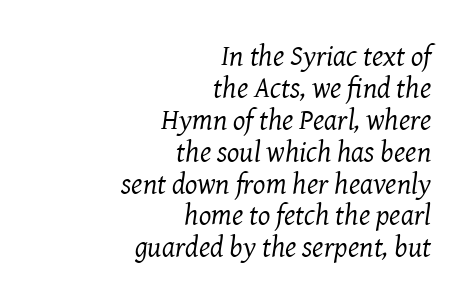
Successive baselines arrive quickly, one right under another. Here the designer chose a conventional face with non-uniform glyph widths. The designer went with a serif here, giving each stem small feet. Nobody drew a line under any word here.
